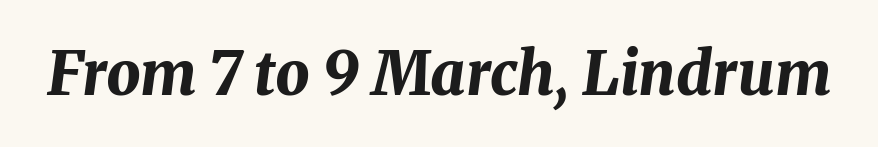
The image shows 60 px bold type, italic (leaning right); set normal letter spacing, not underlined; medium stroke contrast and a medium x-height.
